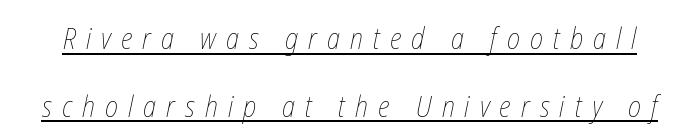
{"bold": "no", "weight": "thin", "width": "condensed", "stroke_contrast": "low", "x_height": "medium", "monospaced": "no", "underline": "yes", "line_spacing": "loose", "line_spacing_ratio": 2.33, "letter_spacing": "wide", "letter_spacing_em": 0.35, "glyph_px": 29}
